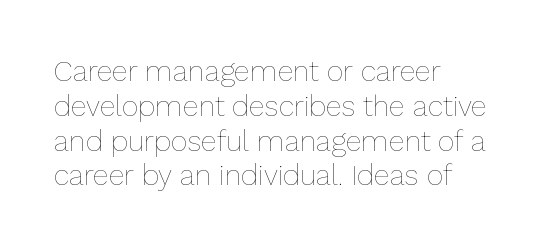
{"italic": "no", "bold": "no", "weight": "thin", "width": "normal", "stroke_contrast": "low", "x_height": "medium", "monospaced": "no", "underline": "no", "align": "left", "line_spacing_ratio": 1.2, "letter_spacing": "normal", "letter_spacing_em": 0.0, "glyph_px": 29}
